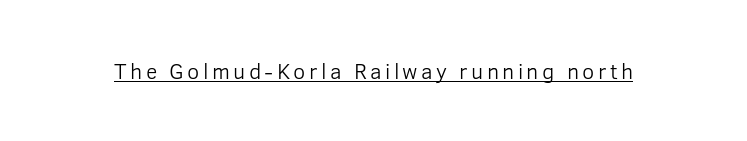
Q: Is the text bold? A: No.
Q: Is the text italic (slanted)? A: No, it is upright.
Q: Is the text underlined? A: Yes.
